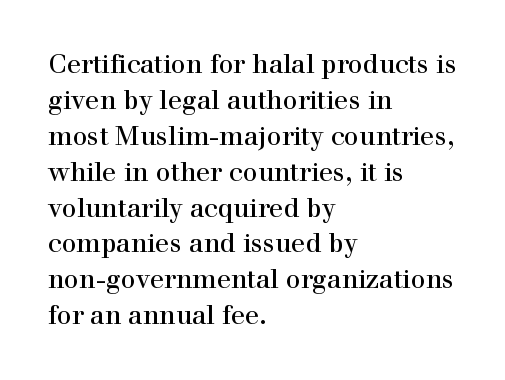
The image shows 26 px text type, upright; set left-aligned, normal line spacing (1.38x), normal letter spacing, not underlined.
